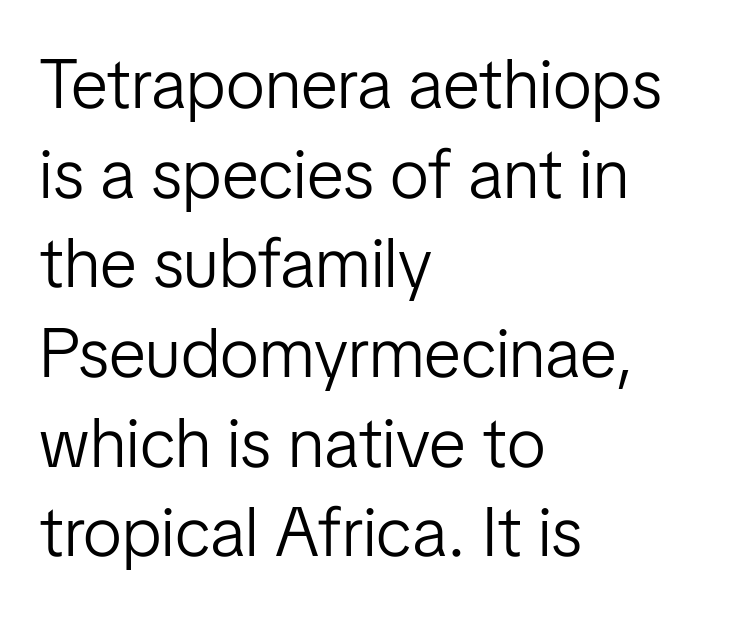
All the whitespace from short lines collects on the right. A typesetter would mark this as roman, not italic. The characters are drawn with everyday or finer stroke widths. Regarding serifs, this sample does without them. What stands out about the letter spacing? Nothing — it is the standard amount. The letters advance in unequal steps, a hallmark of proportional type.
